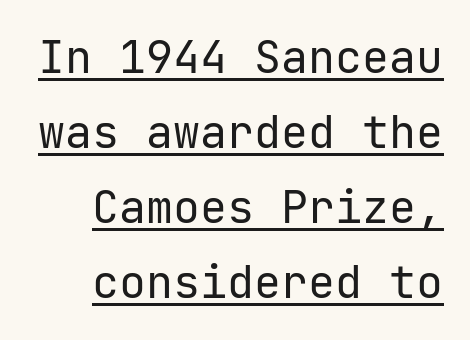
Summary of vertical rhythm: regular, with standard interline spacing. This rendering features underlined lettering. Italic? Not at all — the glyphs are vertical. The face used here is rendered with its standard letterfit. Stroke terminals: plain, sans-serif.
